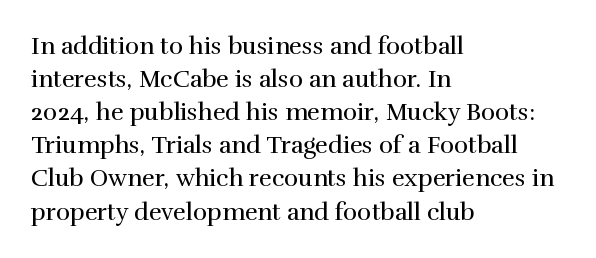
Q: Is the text bold? A: No.
Q: Is the text italic (slanted)? A: No, it is upright.
Q: Is the text underlined? A: No.
Q: How is the paragraph aligned? A: Left-aligned.
Q: Is the spacing between letters normal or unusually wide? A: Normal.
Q: Is the spacing between lines tight, normal or loose? A: Normal.
